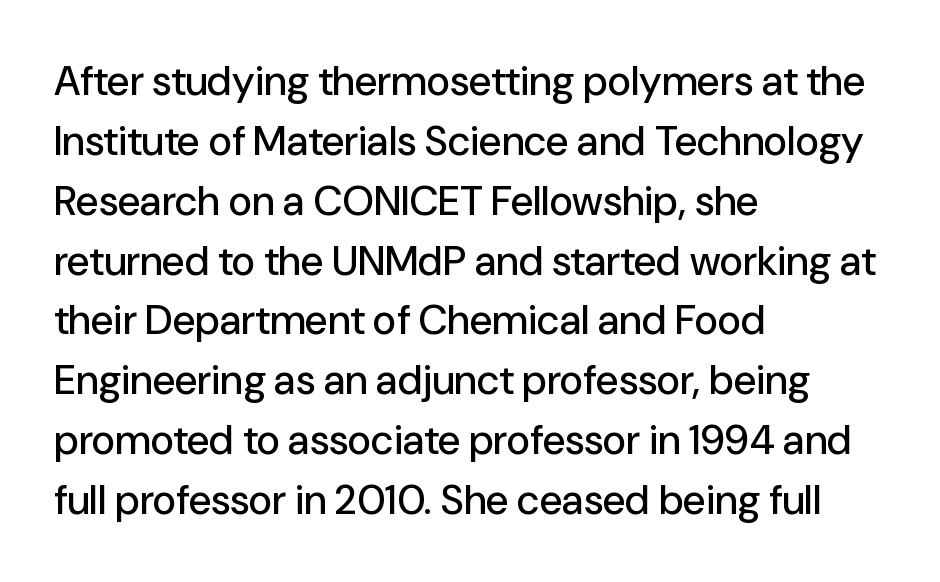
The image shows 41 px sans-serif type, upright; set left-aligned, normal line spacing (1.46x), normal letter spacing, not underlined; low stroke contrast and a medium x-height.
